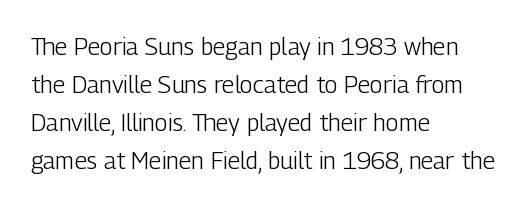
Q: Is the text bold? A: No.
Q: Is the text italic (slanted)? A: No, it is upright.
Q: Is the text underlined? A: No.
Q: How is the paragraph aligned? A: Left-aligned.
Q: Is the spacing between letters normal or unusually wide? A: Normal.
Q: Is the spacing between lines tight, normal or loose? A: Normal.
